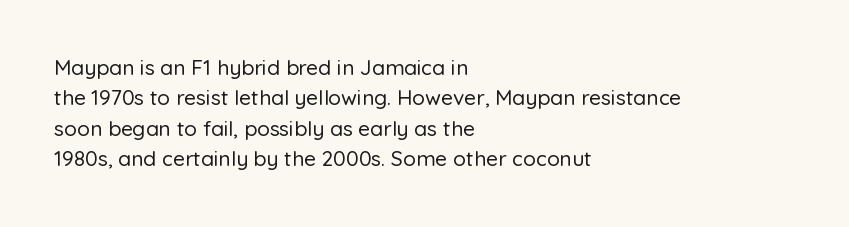
A bare baseline throughout the passage. This rendering uses left alignment, leaving the right contour irregular. Vertical strokes here are truly vertical. Glyph-to-glyph distance matches everyday printed text. If you measured baseline to baseline, you'd find a middling distance.
